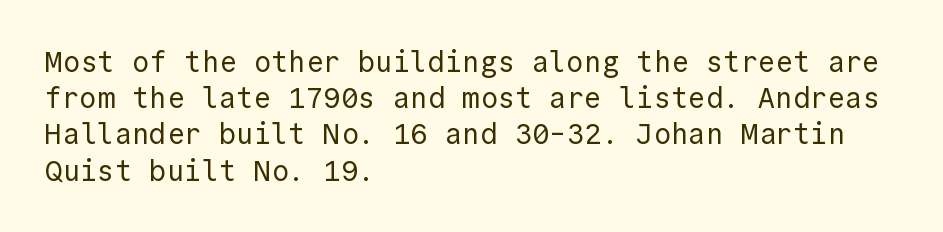
Normally led — the rows are evenly, conventionally spaced. Is the block centered? No — it sits flush against the left margin. Vertical stems look standard width or narrower in stroke. The type is set solid horizontally, with unmodified tracking. Type without underlining. Typographically, this falls in the sans-serif category.
